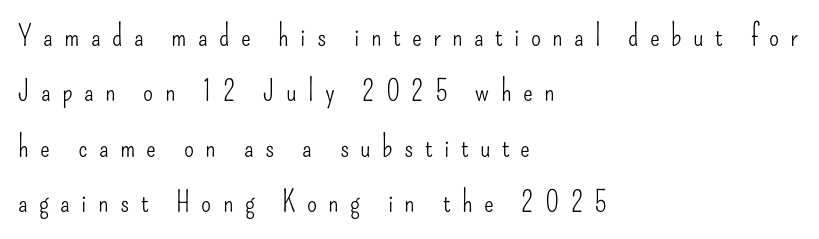
The image shows 29 px light, condensed sans-serif type, upright; set left-aligned, loose line spacing (1.91x), unusually wide letter spacing (+0.39 em), not underlined; low stroke contrast and a small x-height.
